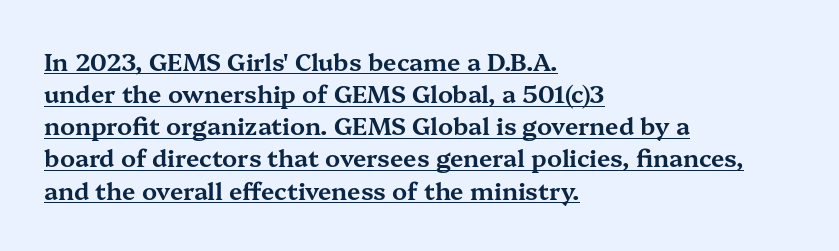
The image shows 24 px text type, upright; set left-aligned, normal line spacing (1.34x), normal letter spacing, underlined.
